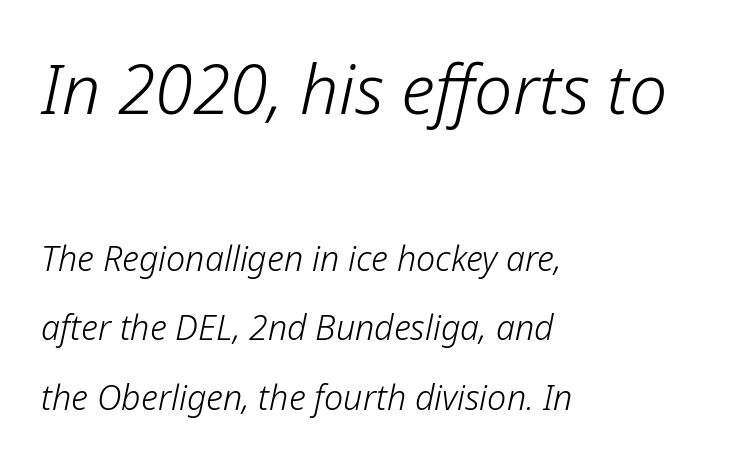
The image shows 68 px light type, italic (leaning right); set left-aligned, loose line spacing (2.04x), normal letter spacing, not underlined; the first (top) block is 2.0x larger; low stroke contrast and a medium x-height.
